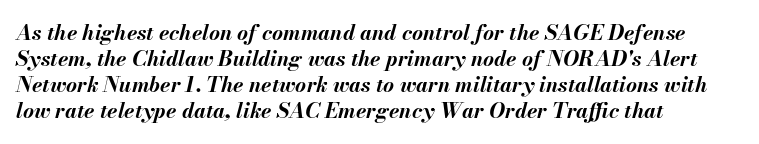
{"italic": "yes", "lean": "right", "slant_degrees": 13, "bold": "yes", "underline": "no", "align": "left", "line_spacing_ratio": 1.24, "letter_spacing": "normal", "letter_spacing_em": 0.0, "glyph_px": 21}
